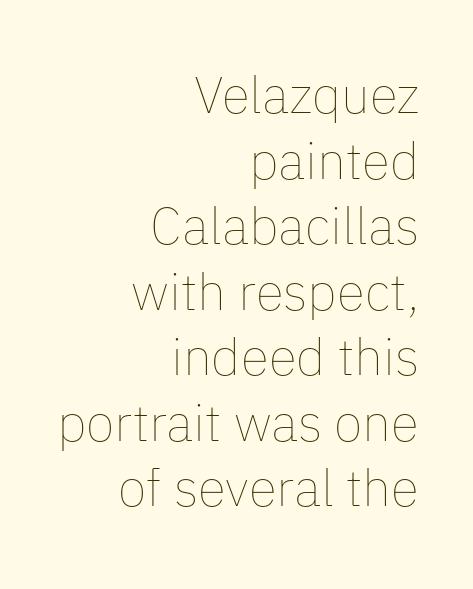
Is the type heavy? It reads as light-to-regular instead. All the whitespace from short lines collects on the left. There is no visible air inserted between adjacent glyphs. A typesetter would call this proportional, since set widths differ per character. The lines sit at an ordinary, default distance from one another. The zone under the glyphs is completely vacant.
